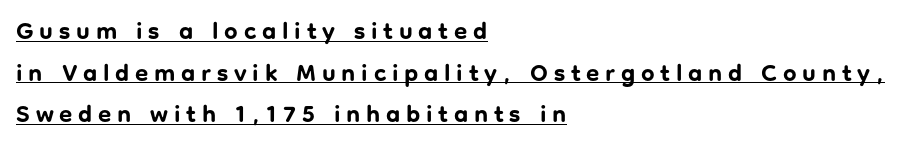
{"italic": "no", "bold": "yes", "underline": "yes", "align": "left", "line_spacing_ratio": 1.73, "letter_spacing": "wide", "letter_spacing_em": 0.24, "glyph_px": 24}
